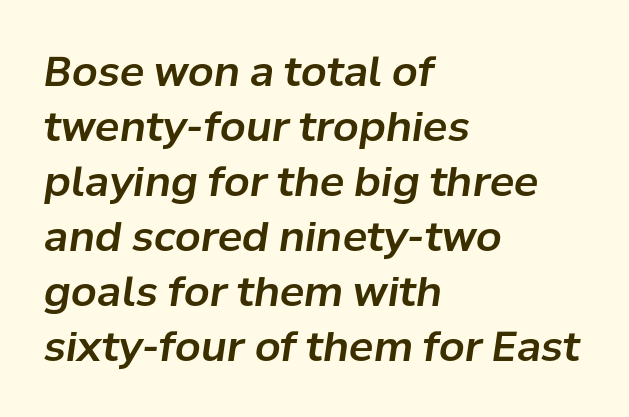
The image shows 41 px text type, italic (leaning right); set left-aligned, normal line spacing (1.34x), normal letter spacing, not underlined; low stroke contrast and a medium x-height.
